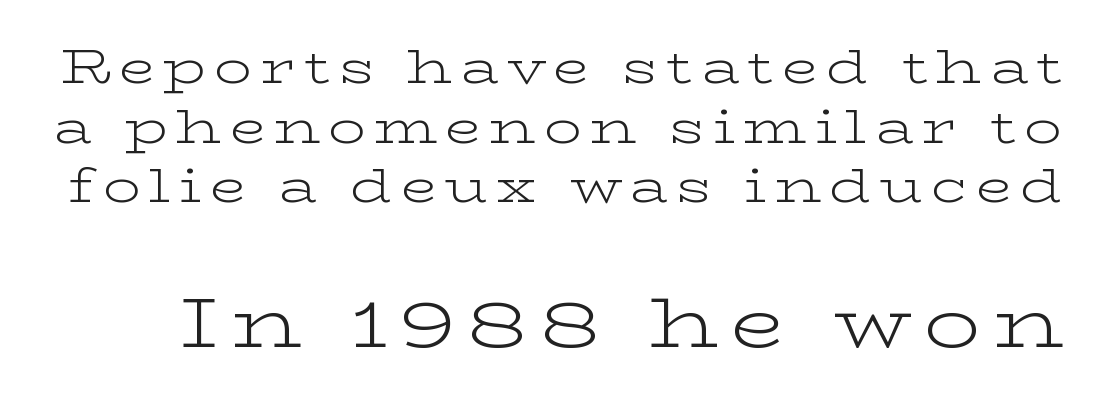
The image shows 71 px light, wide serif type, upright; set normal line spacing (1.27x), not underlined; the second (bottom) block is 1.51x larger; low stroke contrast and a medium x-height.
